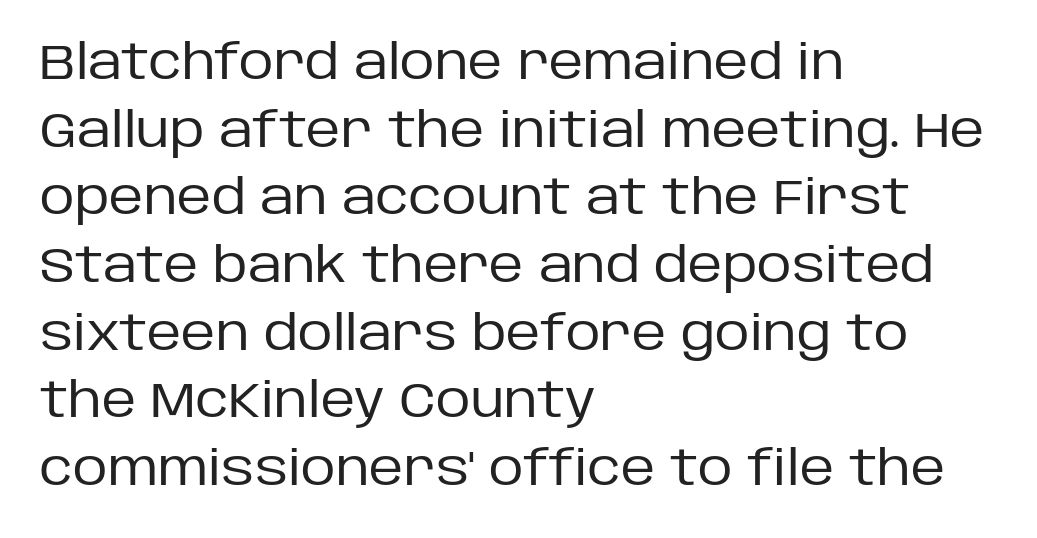
Underline: absent. Nobody touched the tracking dial on this one. Line spacing here is normal. Weight: in the light-to-regular range. Typographically, this falls in the sans-serif category. Leftover space on each line is placed entirely after the last word.
